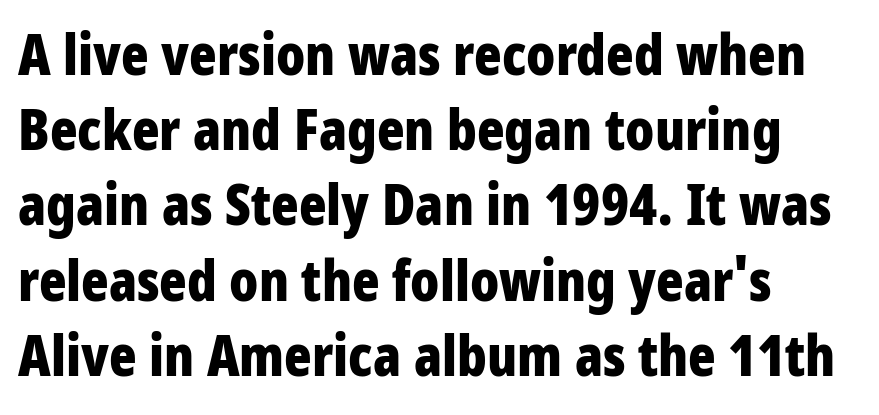
Q: Is the text bold? A: Yes.
Q: Is the text italic (slanted)? A: No, it is upright.
Q: Is the typeface a serif or a sans-serif typeface? A: Sans-serif.
Q: Is the text underlined? A: No.
Q: How is the paragraph aligned? A: Left-aligned.
Q: Is the spacing between letters normal or unusually wide? A: Normal.
Q: Is the spacing between lines tight, normal or loose? A: Normal.
Q: Width (condensed, normal, or wide)? A: Condensed.
Q: Stroke contrast? A: Low.
Q: x-height? A: Large.
Q: Monospaced? A: No.
